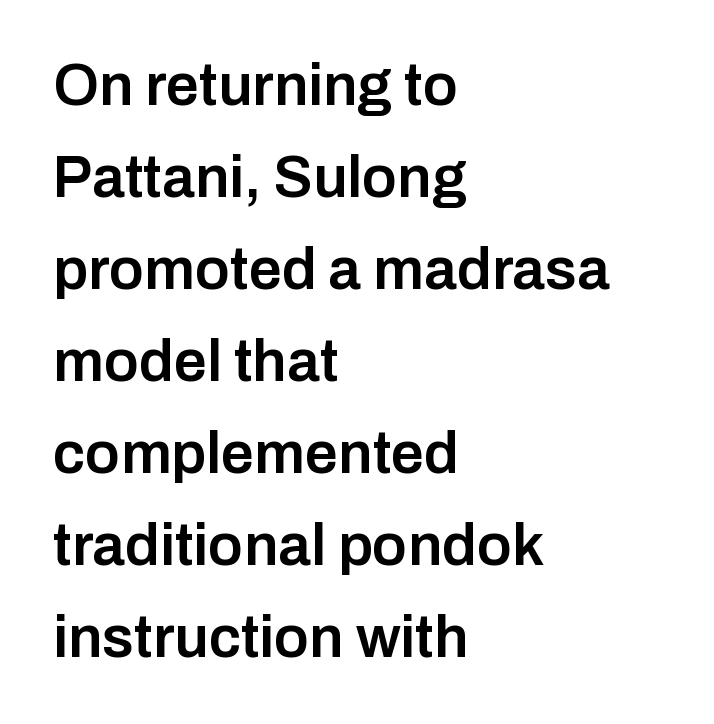
The image shows 59 px semibold sans-serif type, upright; set left-aligned, normal line spacing (1.56x), normal letter spacing, not underlined; low stroke contrast and a medium x-height.
